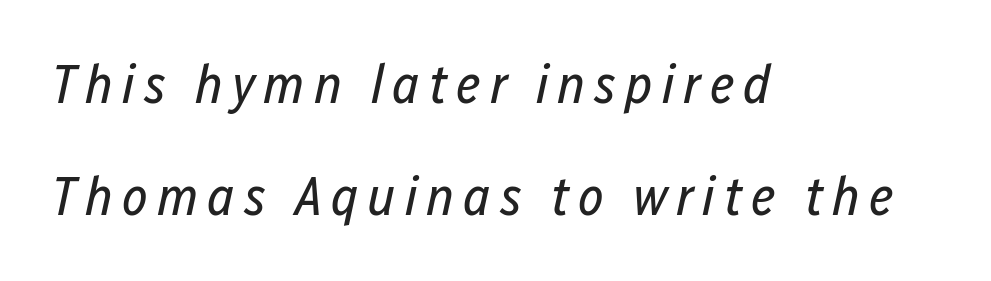
{"italic": "yes", "lean": "right", "slant_degrees": 12, "bold": "no", "weight": "regular", "width": "condensed", "stroke_contrast": "low", "x_height": "medium", "monospaced": "no", "underline": "no", "align": "left", "line_spacing": "loose", "line_spacing_ratio": 2.03, "glyph_px": 55}
